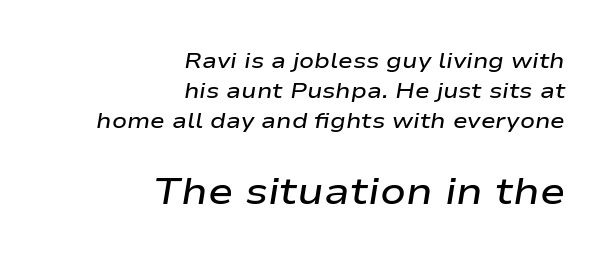
A somewhat darkened texture: the type is semibold rather than bold. Proportional: the letters do not fall into vertical columns. There is no visible air inserted between adjacent glyphs. This sample uses an oblique cut, with every glyph tilted off the vertical. Anything drawn beneath the words? Only blank space. Rows of type keep a routine distance in the vertical direction.
